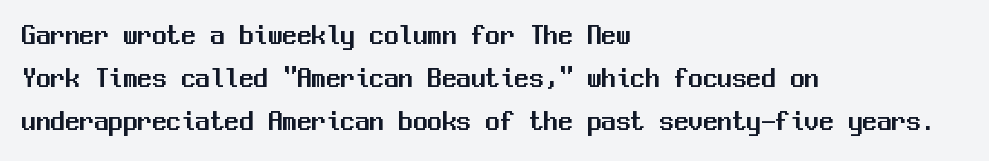
{"serif": "no", "italic": "no", "width": "normal", "stroke_contrast": "medium", "x_height": "medium", "monospaced": "yes", "underline": "no", "align": "left", "line_spacing": "normal", "line_spacing_ratio": 1.49, "letter_spacing": "normal", "letter_spacing_em": 0.0, "glyph_px": 29}
